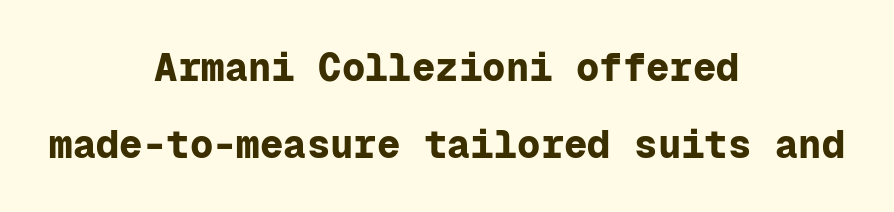
Line starts and ends both wander, symmetrically. No italicization has been applied; the sample stays upright. Notice how thick the strokes are: this is what a full bold looks like. There is no visible air inserted between adjacent glyphs. The type family on display is of the sans-serif kind.
